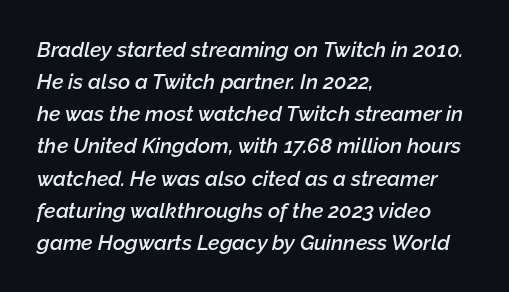
{"italic": "yes", "lean": "right", "slant_degrees": 12, "bold": "semi", "underline": "no", "align": "left", "line_spacing": "normal", "line_spacing_ratio": 1.53, "letter_spacing": "normal", "letter_spacing_em": 0.0, "glyph_px": 21}
